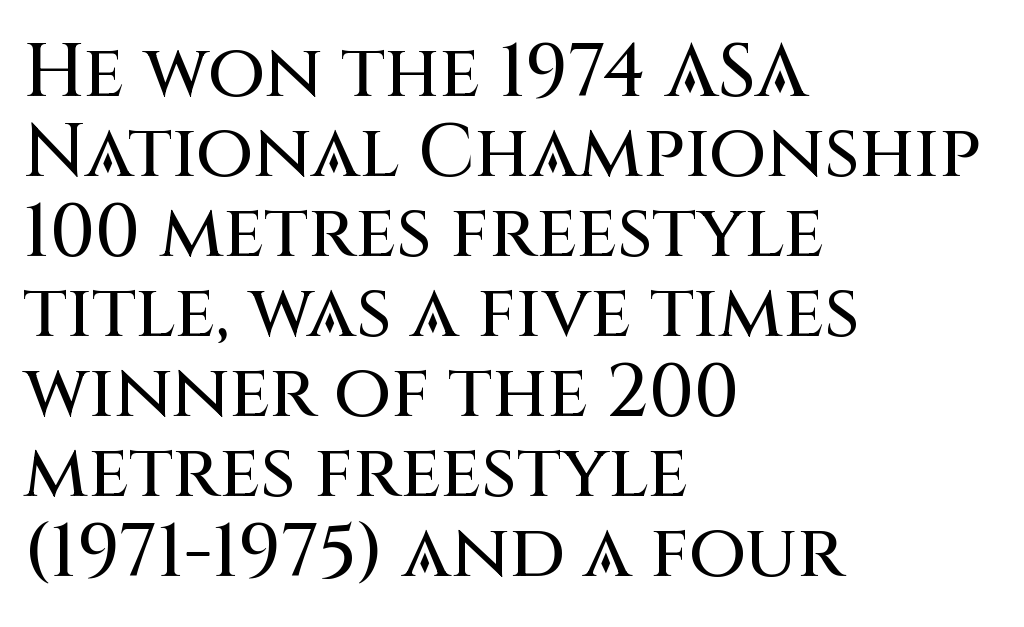
{"serif": "no", "italic": "no", "width": "normal", "stroke_contrast": "medium", "x_height": "large", "monospaced": "no", "underline": "no", "align": "left", "line_spacing": "tight", "line_spacing_ratio": 1.08, "letter_spacing": "normal", "letter_spacing_em": 0.0, "glyph_px": 74}
